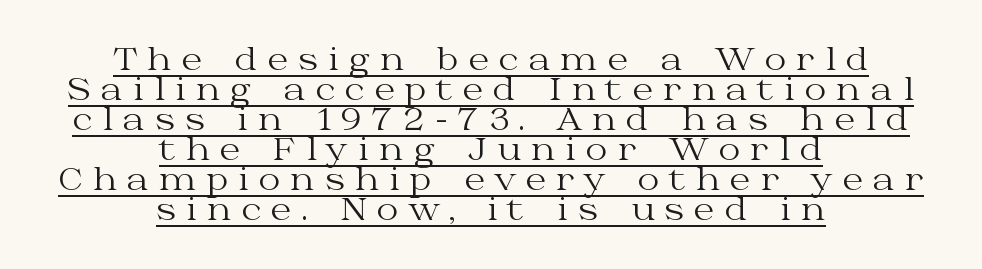
Q: Is the text bold? A: No.
Q: Is the text italic (slanted)? A: No, it is upright.
Q: Is the typeface a serif or a sans-serif typeface? A: Serif.
Q: Is the text underlined? A: Yes.
Q: How is the paragraph aligned? A: Centered.
Q: Is the spacing between letters normal or unusually wide? A: Unusually wide.
Q: Is the spacing between lines tight, normal or loose? A: Tight.
Q: Width (condensed, normal, or wide)? A: Wide.
Q: Stroke contrast? A: Medium.
Q: x-height? A: Medium.
Q: Monospaced? A: No.
